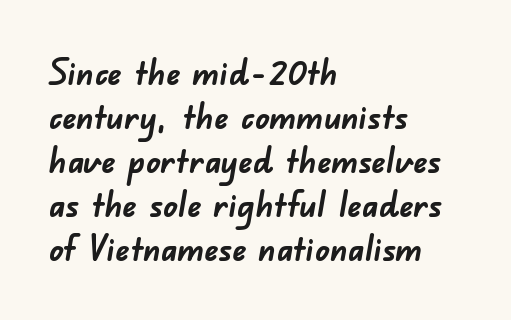
The letters advance in unequal steps, a hallmark of proportional type. Horizontal bands of white between lines are of average thickness. The paragraph shown leans on its left margin. Default kerning and tracking; the words read as compact shapes. No feet cap the strokes, marking this as sans-serif type. In terms of weight, the rendering is a true, heavy bold.
